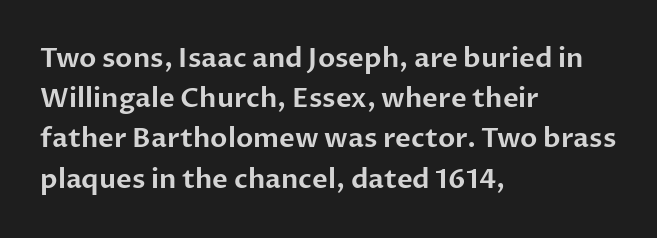
{"italic": "no", "underline": "no", "align": "left", "line_spacing": "normal", "line_spacing_ratio": 1.49, "letter_spacing": "normal", "letter_spacing_em": 0.0, "glyph_px": 27}
